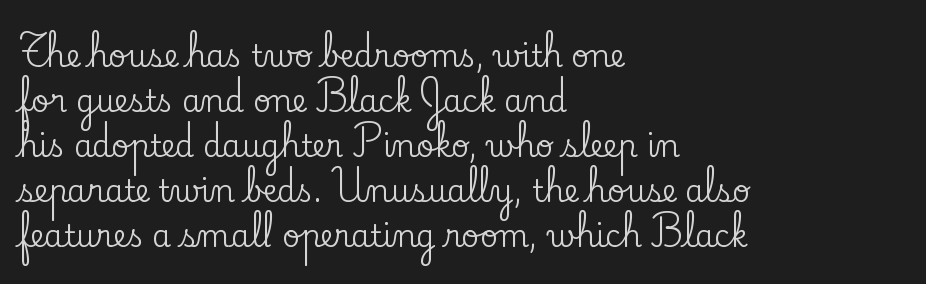
The image shows 30 px serif type, upright; set left-aligned, normal line spacing (1.5x), normal letter spacing, not underlined; low stroke contrast and a small x-height.
